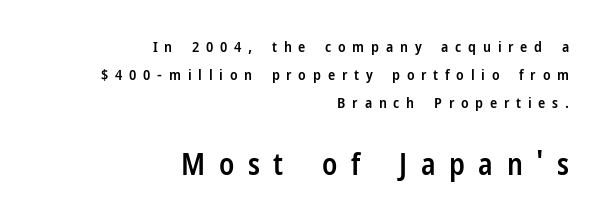
Q: Is the text bold? A: Semi-bold.
Q: Is the text italic (slanted)? A: No, it is upright.
Q: Is the typeface a serif or a sans-serif typeface? A: Sans-serif.
Q: Is the text underlined? A: No.
Q: How is the paragraph aligned? A: Right-aligned.
Q: Is the spacing between letters normal or unusually wide? A: Unusually wide.
Q: Which block of text is set in a larger size, the first (top) or the second (bottom)? A: The second (bottom) one.
Q: Width (condensed, normal, or wide)? A: Condensed.
Q: Stroke contrast? A: Low.
Q: x-height? A: Medium.
Q: Monospaced? A: No.
